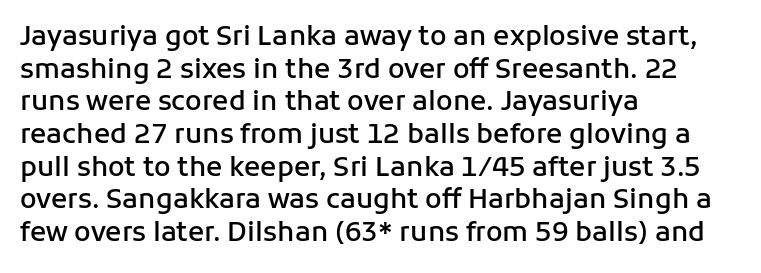
Q: Is the text bold? A: Semi-bold.
Q: Is the text italic (slanted)? A: No, it is upright.
Q: Is the text underlined? A: No.
Q: How is the paragraph aligned? A: Left-aligned.
Q: Is the spacing between letters normal or unusually wide? A: Normal.
